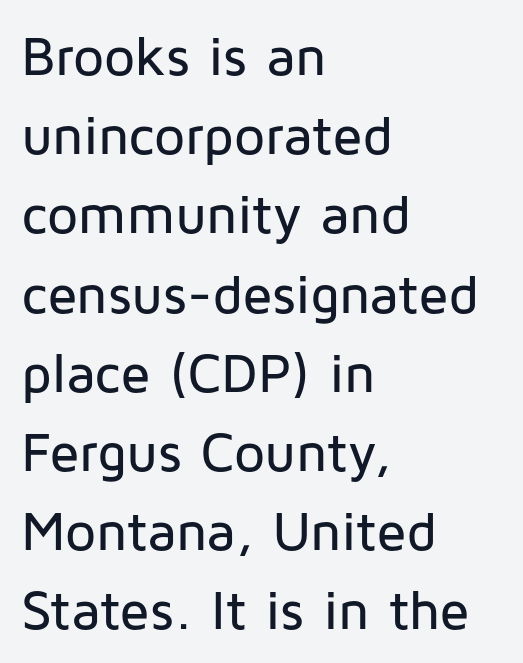
The image shows 55 px sans-serif type, upright; set left-aligned, normal line spacing (1.44x), normal letter spacing, not underlined; low stroke contrast and a medium x-height.
